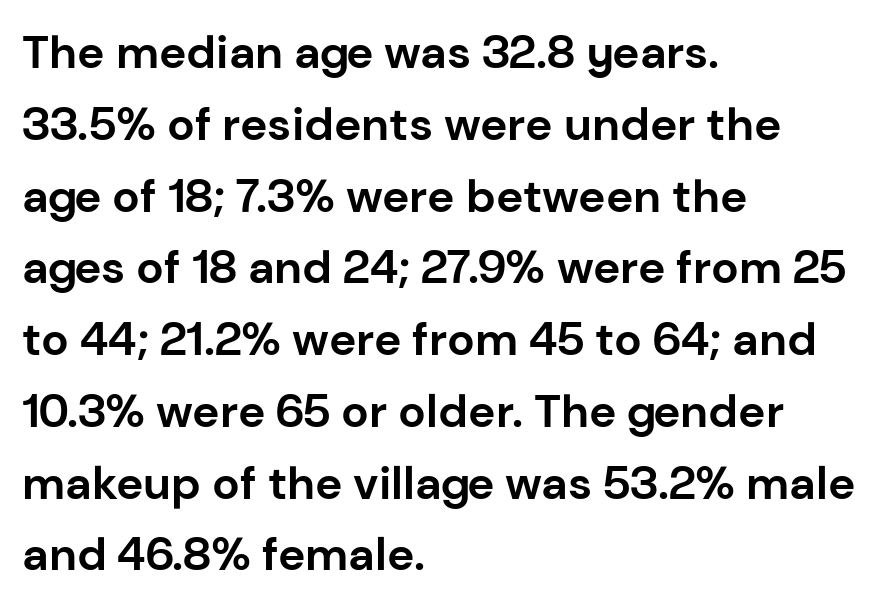
A full-strength bold gives these letters their thick strokes. Short and long lines alike share a common starting point at left. Nobody drew a line under any word here. Tracking here is standard; glyphs follow each other at the usual distance. Leading matches the norm, producing a regular column. These lines are composed in type without serifs.
